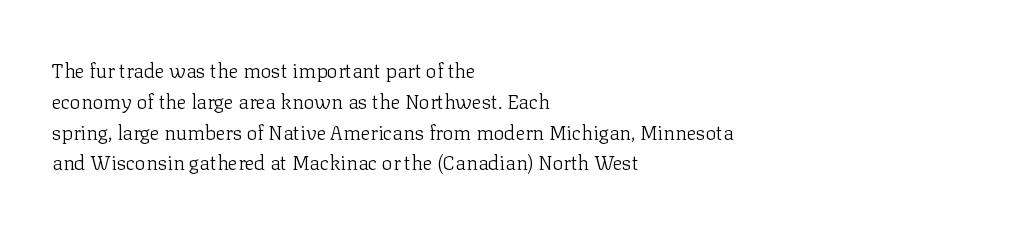
The image shows 20 px text type, upright; set left-aligned, normal line spacing (1.54x), normal letter spacing, not underlined.
